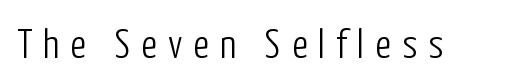
The image shows 41 px light, condensed sans-serif type, upright; set unusually wide letter spacing (+0.27 em), not underlined; low stroke contrast and a medium x-height.
